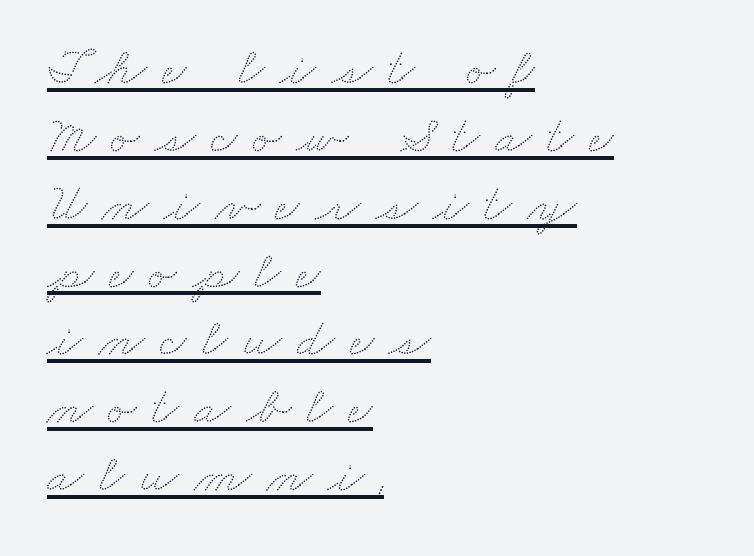
Honestly, the letter spacing is so wide it's the main thing you notice. Each line starts at the same left margin while the right side varies. Summary of vertical rhythm: regular, with standard interline spacing. Looks like someone drew a line under every word here. The letters advance in unequal steps, a hallmark of proportional type.
